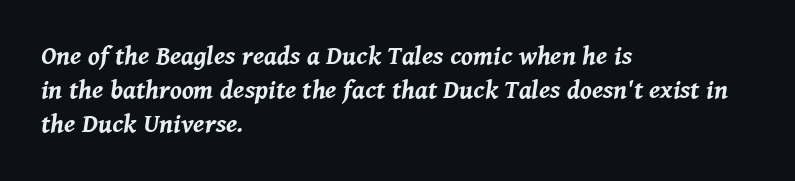
Q: Is the text bold? A: Yes.
Q: Is the text italic (slanted)? A: Yes, it leans right by about 8 degrees.
Q: Is the text underlined? A: No.
Q: How is the paragraph aligned? A: Left-aligned.
Q: Is the spacing between letters normal or unusually wide? A: Normal.
Q: Is the spacing between lines tight, normal or loose? A: Normal.
